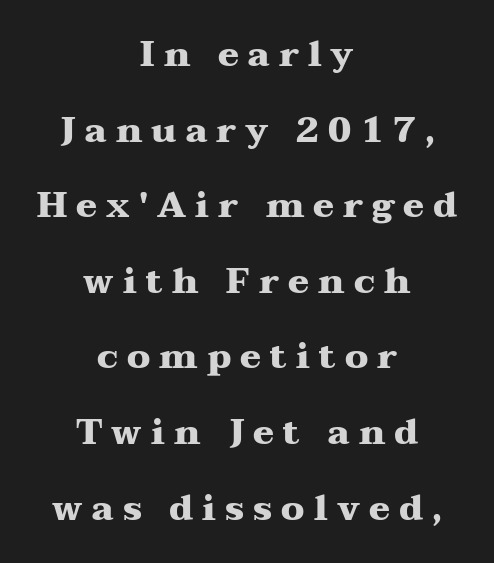
{"serif": "yes", "italic": "no", "bold": "yes", "weight": "heavy", "width": "wide", "stroke_contrast": "medium", "x_height": "medium", "monospaced": "no", "underline": "no", "align": "center", "line_spacing": "loose", "line_spacing_ratio": 2.16, "letter_spacing": "wide", "letter_spacing_em": 0.26, "glyph_px": 35}
